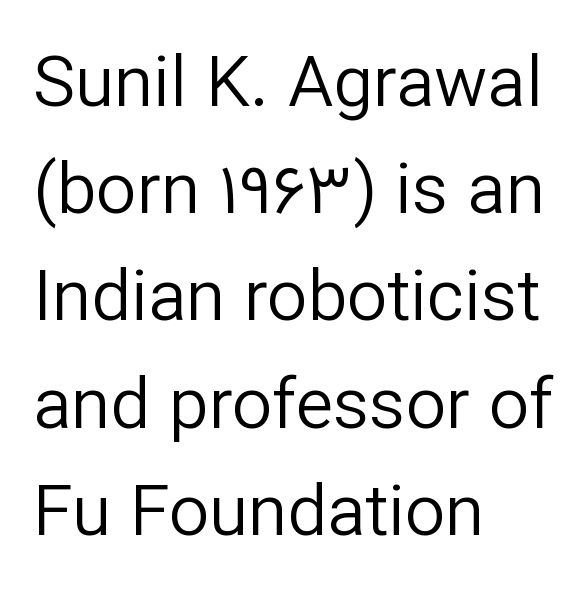
Check the space under the baseline: it is left empty. A typesetter would call this proportional, since set widths differ per character. The font is comparable to plain body text, perhaps lighter. The leading is moderate, giving the passage an even texture. The letters stand upright; this is a roman face. All the whitespace from short lines collects on the right.
